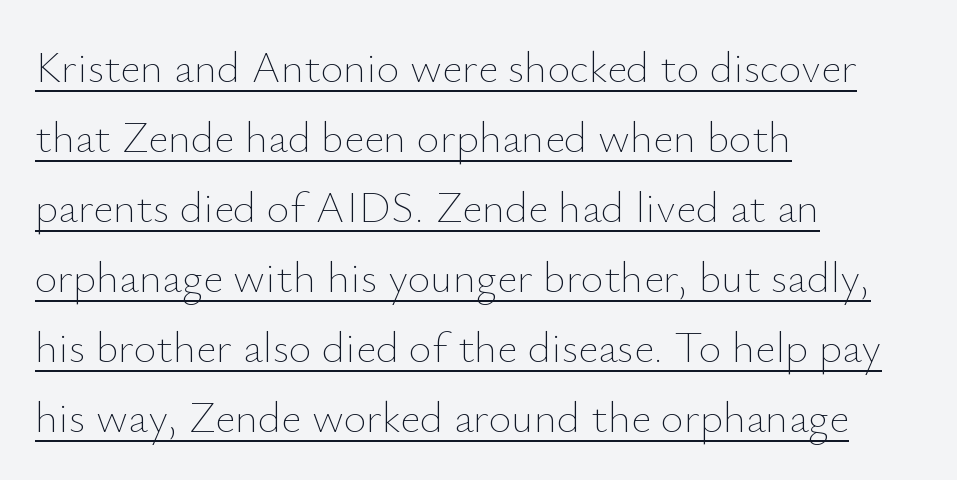
Q: Is the text bold? A: No.
Q: Is the text italic (slanted)? A: No, it is upright.
Q: Is the text underlined? A: Yes.
Q: How is the paragraph aligned? A: Left-aligned.
Q: Is the spacing between letters normal or unusually wide? A: Normal.
Q: Is the spacing between lines tight, normal or loose? A: Normal.
Q: Width (condensed, normal, or wide)? A: Normal.
Q: Stroke contrast? A: Low.
Q: x-height? A: Small.
Q: Monospaced? A: No.
